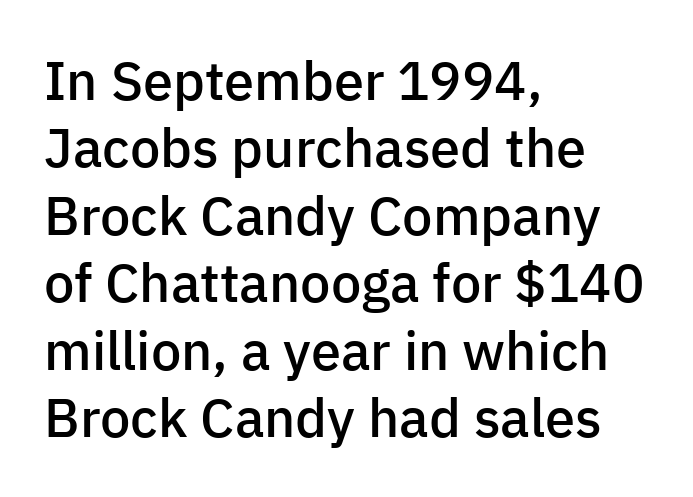
{"serif": "no", "italic": "no", "bold": "semi", "weight": "semibold", "width": "normal", "stroke_contrast": "low", "x_height": "medium", "monospaced": "no", "underline": "no", "align": "left", "line_spacing": "normal", "line_spacing_ratio": 1.25, "letter_spacing": "normal", "letter_spacing_em": 0.0, "glyph_px": 54}
